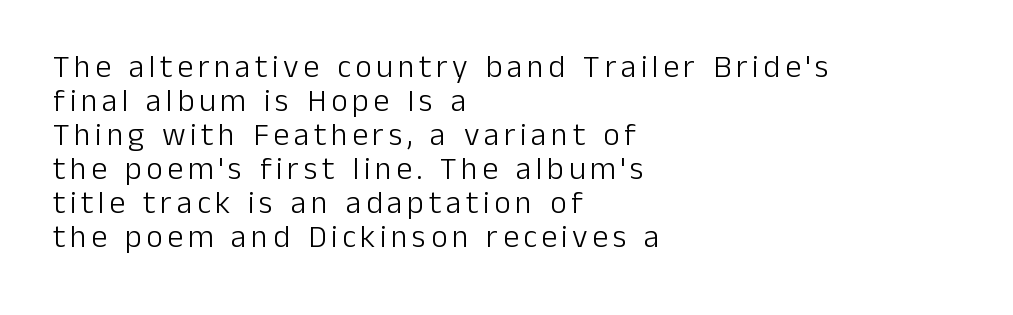
Spacing verdict: proportional, widths tailored to each character. Line spacing here is tight. The font family rendered here belongs to the sans-serif group. Is the stroke heavy? The answer is a plain regular-or-lighter. This sample is left-justified, so line endings fall wherever the words run out.
